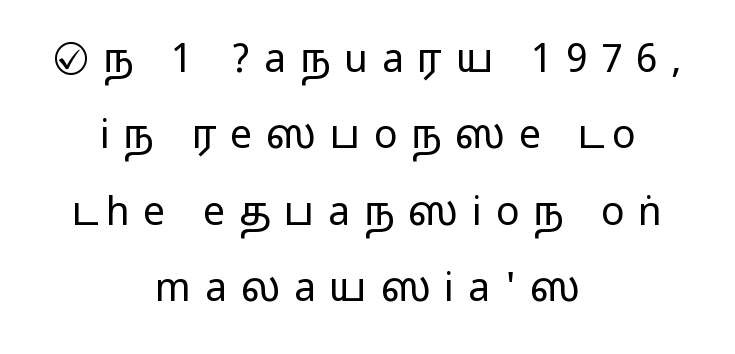
Regarding leading, the lines here are spaced well apart. Short and long lines alike share a common midpoint. Each letter keeps its own natural width here, so spacing adapts to shape. The space directly below the letters is spotless. The line texture is sparse and dotted thanks to wide tracking. The letters stand upright; this is a roman face.
